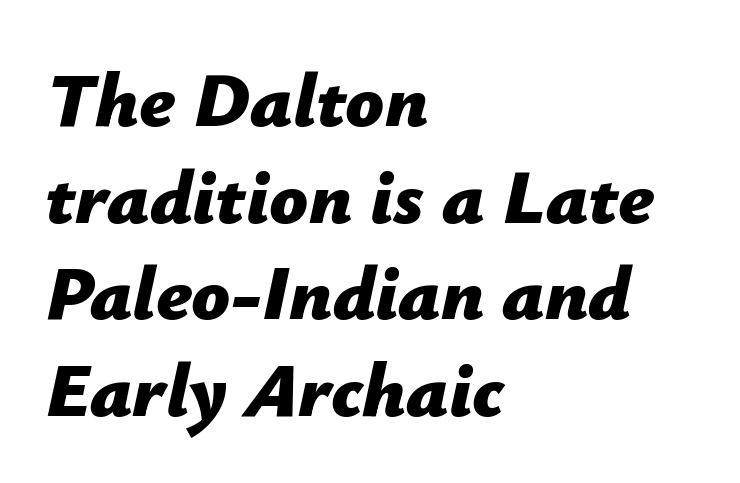
The image shows 76 px bold type, italic (leaning right); set left-aligned, normal line spacing (1.27x), normal letter spacing, not underlined; low stroke contrast and a medium x-height.
